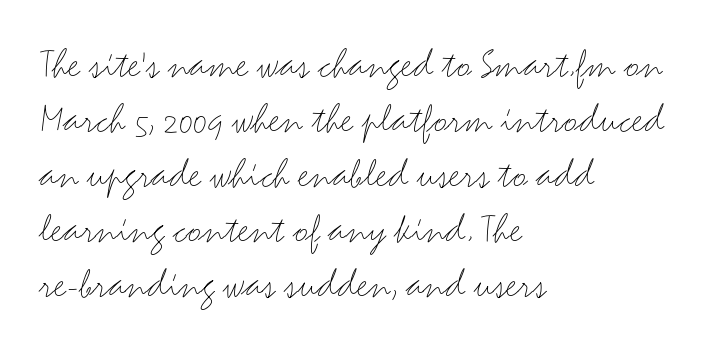
The image shows 43 px light, wide sans-serif type; set left-aligned, normal line spacing (1.28x), normal letter spacing, not underlined; medium stroke contrast and a small x-height.
